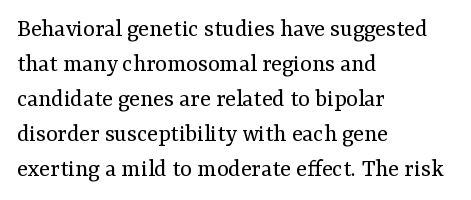
{"italic": "no", "bold": "no", "underline": "no", "align": "left", "line_spacing": "normal", "line_spacing_ratio": 1.4, "letter_spacing": "normal", "letter_spacing_em": 0.0, "glyph_px": 25}
